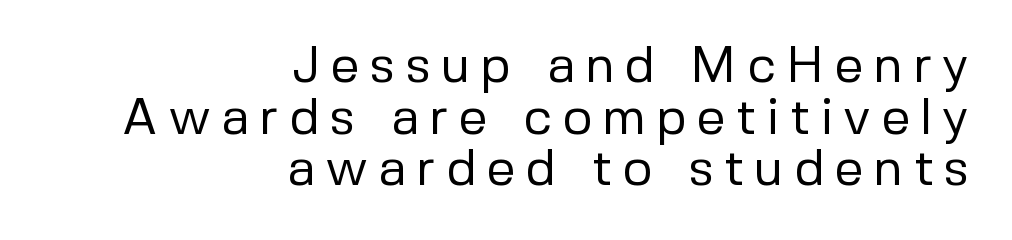
{"serif": "no", "italic": "no", "bold": "no", "weight": "regular", "width": "normal", "stroke_contrast": "low", "x_height": "medium", "monospaced": "no", "underline": "no", "align": "right", "line_spacing": "tight", "line_spacing_ratio": 1.01, "letter_spacing": "wide", "letter_spacing_em": 0.2, "glyph_px": 51}
